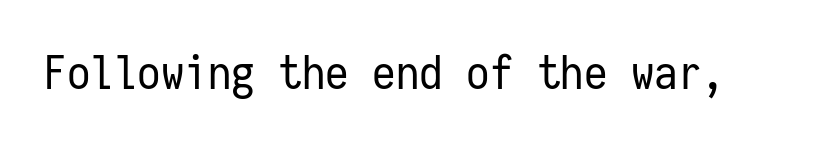
Q: Is the text bold? A: No.
Q: Is the text italic (slanted)? A: No, it is upright.
Q: Is the typeface a serif or a sans-serif typeface? A: Sans-serif.
Q: Is the text underlined? A: No.
Q: Is the spacing between letters normal or unusually wide? A: Normal.
Q: Width (condensed, normal, or wide)? A: Condensed.
Q: Stroke contrast? A: Low.
Q: x-height? A: Medium.
Q: Monospaced? A: Yes.
